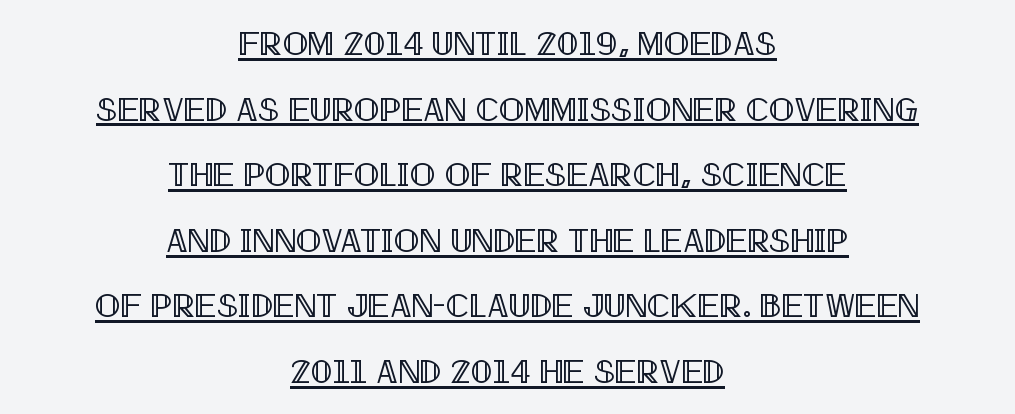
{"italic": "no", "width": "condensed", "x_height": "large", "monospaced": "no", "underline": "yes", "align": "center", "line_spacing": "loose", "line_spacing_ratio": 1.93, "letter_spacing": "normal", "letter_spacing_em": 0.0, "glyph_px": 34}
